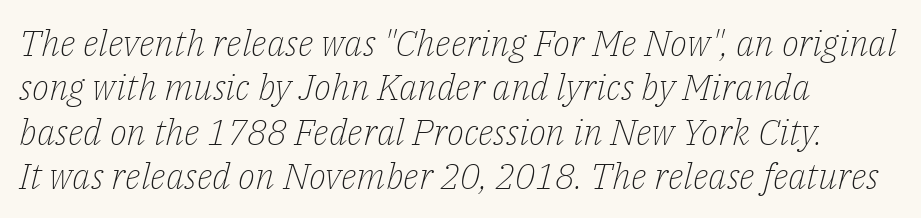
The image shows 36 px light serif type, italic (leaning right); set left-aligned, line spacing 1.23x, normal letter spacing, not underlined; low stroke contrast and a medium x-height.
